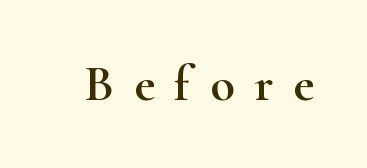
{"serif": "yes", "italic": "no", "width": "wide", "stroke_contrast": "high", "x_height": "small", "monospaced": "no", "underline": "no", "letter_spacing": "wide", "letter_spacing_em": 0.4, "glyph_px": 50}
